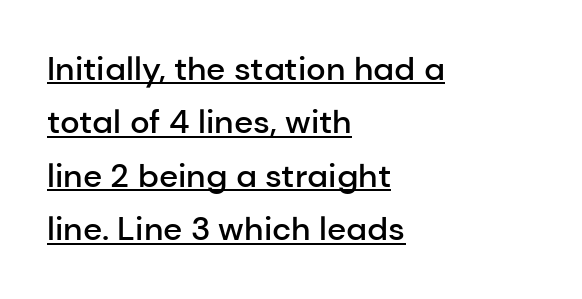
{"serif": "no", "italic": "no", "bold": "semi", "weight": "semibold", "width": "normal", "stroke_contrast": "low", "x_height": "medium", "monospaced": "no", "underline": "yes", "align": "left", "line_spacing": "normal", "line_spacing_ratio": 1.62, "letter_spacing": "normal", "letter_spacing_em": 0.0, "glyph_px": 33}
